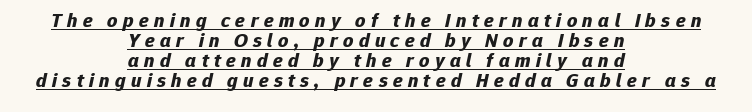
{"italic": "yes", "lean": "right", "slant_degrees": 12, "bold": "yes", "underline": "yes", "align": "center", "line_spacing": "tight", "line_spacing_ratio": 1.0, "letter_spacing": "wide", "letter_spacing_em": 0.27, "glyph_px": 20}
